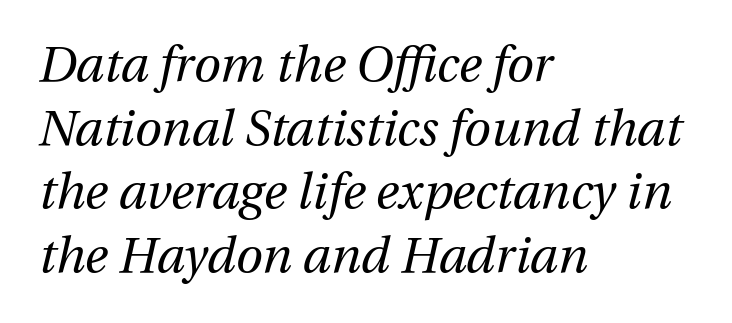
The lines are quadded left. Tall strokes in this sample are angled rather than plumb. The line texture is even and compact thanks to regular tracking. A typesetter would call this proportional, since set widths differ per character.
